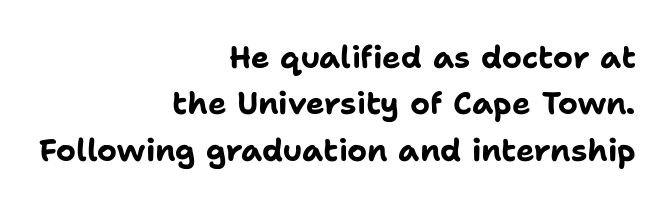
{"serif": "no", "italic": "no", "bold": "yes", "weight": "bold", "width": "normal", "stroke_contrast": "low", "x_height": "medium", "monospaced": "no", "underline": "no", "align": "right", "line_spacing": "normal", "line_spacing_ratio": 1.5, "letter_spacing": "normal", "letter_spacing_em": 0.0, "glyph_px": 31}
